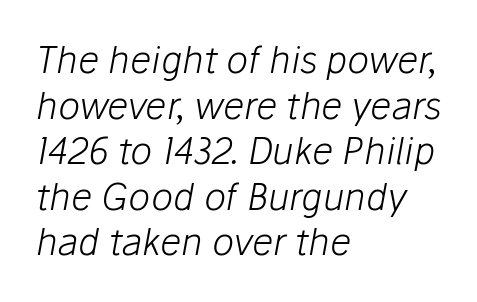
Q: Is the text bold? A: No.
Q: Is the text italic (slanted)? A: Yes, it leans right by about 10 degrees.
Q: Is the text underlined? A: No.
Q: How is the paragraph aligned? A: Left-aligned.
Q: Is the spacing between letters normal or unusually wide? A: Normal.
Q: Width (condensed, normal, or wide)? A: Normal.
Q: Stroke contrast? A: Low.
Q: x-height? A: Medium.
Q: Monospaced? A: No.
